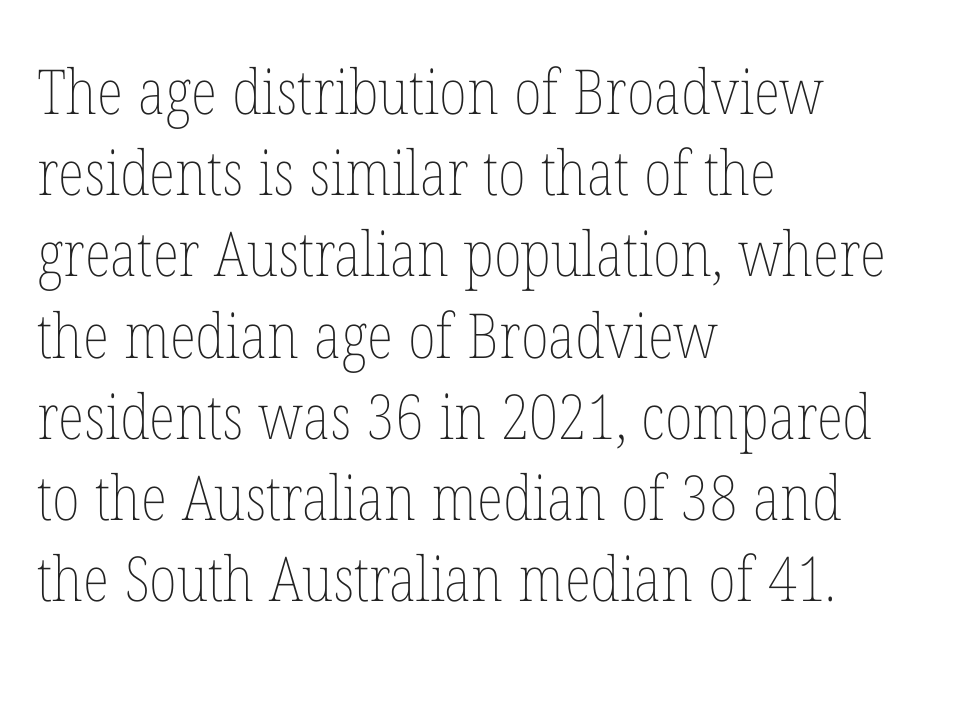
Short and long lines alike share a common starting point at left. Do the characters align in a grid? No, the font is proportional. Unbolded letterforms with no extra heft. The rendering uses a moderate line-height, typical for paragraphs.
